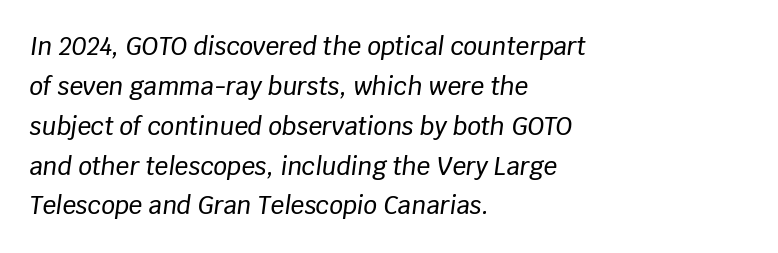
The image shows 24 px text type, italic (leaning right); set left-aligned, normal line spacing (1.66x), normal letter spacing, not underlined.
